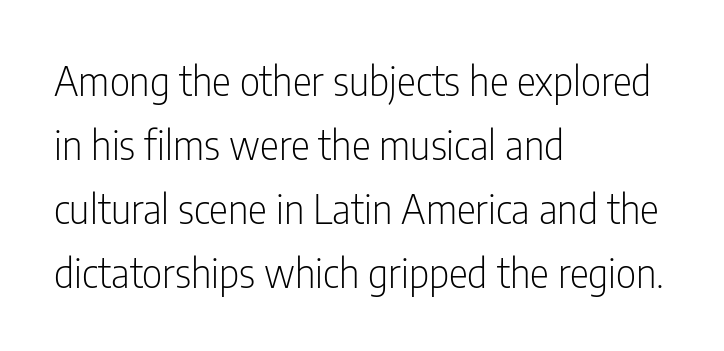
The image shows 40 px light, condensed sans-serif type, upright; set left-aligned, normal line spacing (1.6x), normal letter spacing, not underlined; low stroke contrast and a medium x-height.
